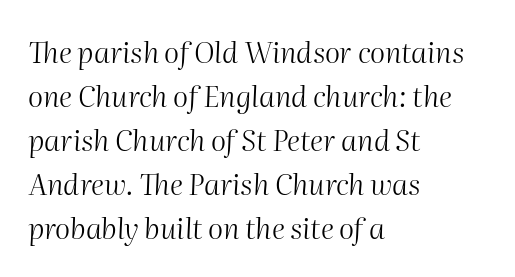
The image shows 29 px light type, italic (leaning right); set left-aligned, normal line spacing (1.52x), normal letter spacing, not underlined; medium stroke contrast and a medium x-height.
